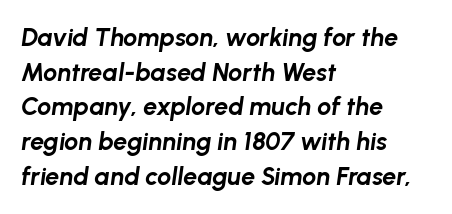
Q: Is the text bold? A: Yes.
Q: Is the text italic (slanted)? A: Yes, it leans right by about 8 degrees.
Q: Is the text underlined? A: No.
Q: How is the paragraph aligned? A: Left-aligned.
Q: Is the spacing between letters normal or unusually wide? A: Normal.
Q: Is the spacing between lines tight, normal or loose? A: Normal.
